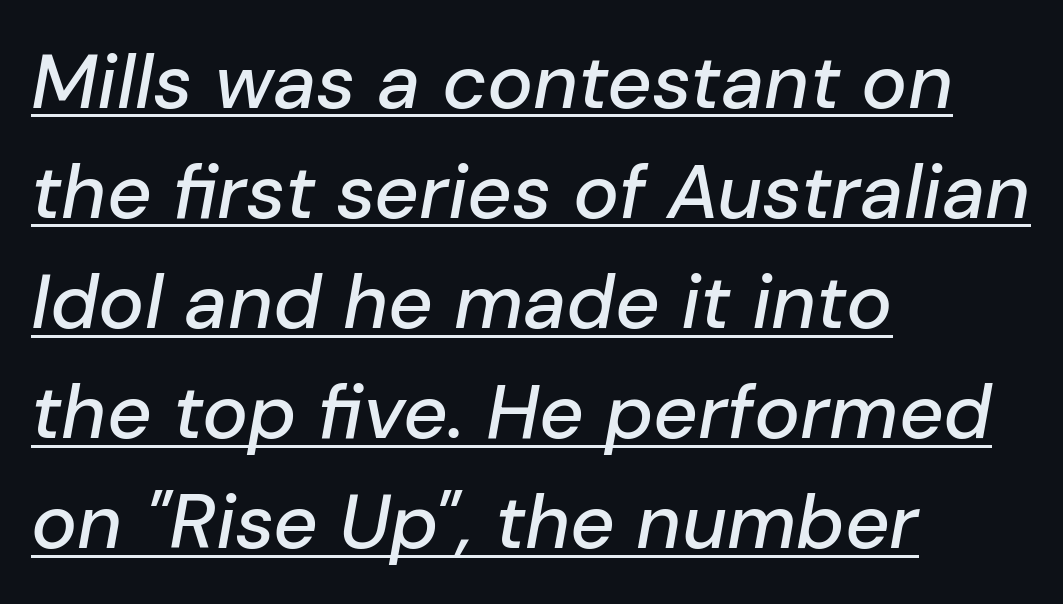
In terms of letterspacing, this is plain default setting. Vertical spacing — default. Has an underline been added? It has. Character widths vary here, with narrow letters taking less room than wide ones.
